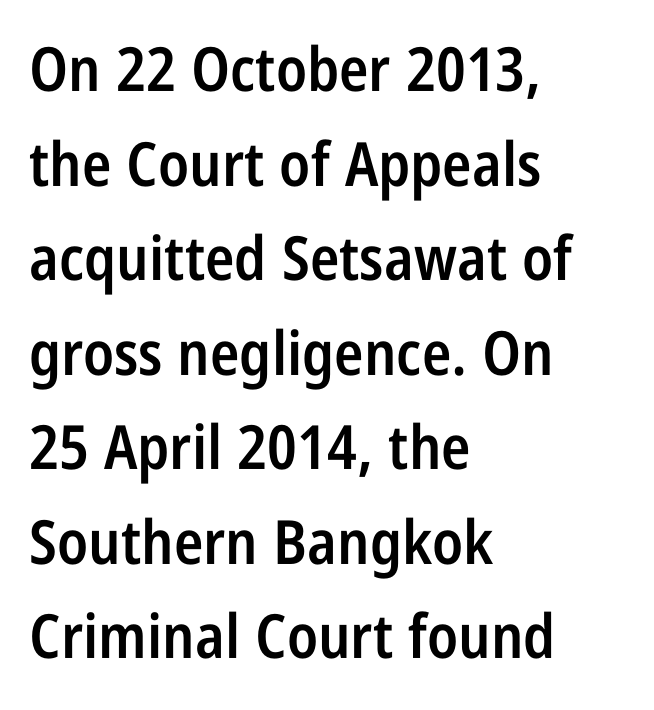
Q: Is the text bold? A: Semi-bold.
Q: Is the text italic (slanted)? A: No, it is upright.
Q: Is the typeface a serif or a sans-serif typeface? A: Sans-serif.
Q: Is the text underlined? A: No.
Q: How is the paragraph aligned? A: Left-aligned.
Q: Is the spacing between letters normal or unusually wide? A: Normal.
Q: Is the spacing between lines tight, normal or loose? A: Normal.
Q: Width (condensed, normal, or wide)? A: Condensed.
Q: Stroke contrast? A: Low.
Q: x-height? A: Large.
Q: Monospaced? A: No.
